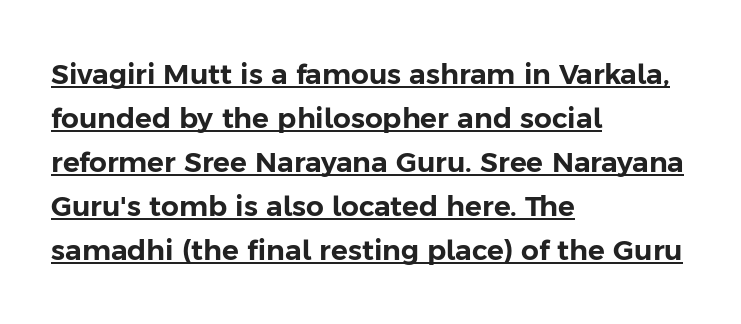
The image shows 28 px sans-serif type, upright; set left-aligned, normal line spacing (1.57x), normal letter spacing, underlined; low stroke contrast and a medium x-height.
